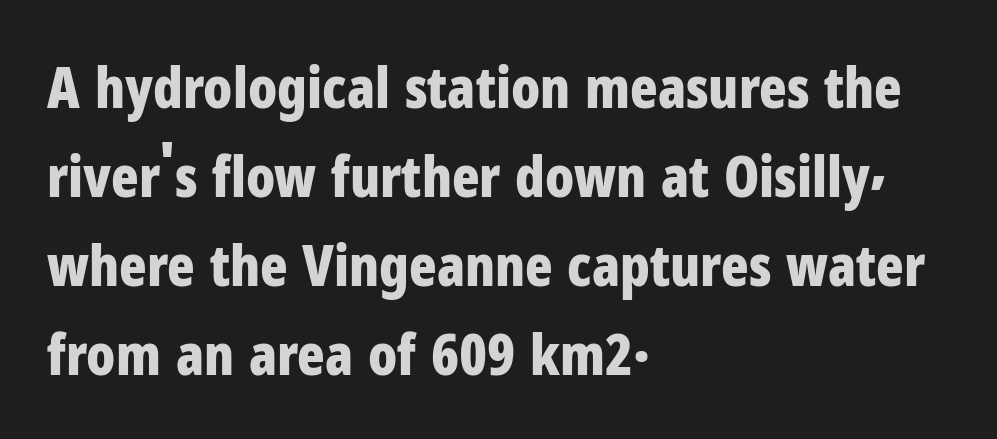
Every character sits straight up, as roman type does. The type is set solid horizontally, with unmodified tracking. The glyphs in this specimen are sans serif. The passage shown is not underscored anywhere. This block has exactly the height ordinary leading produces.
